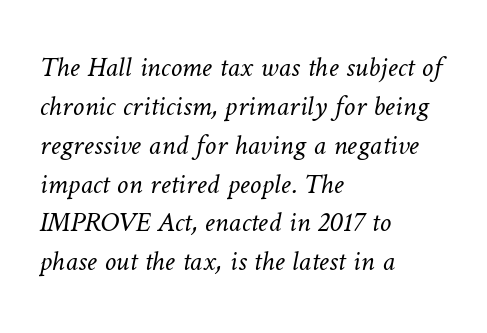
{"bold": "no", "weight": "light", "width": "normal", "stroke_contrast": "low", "x_height": "medium", "monospaced": "no", "underline": "no", "align": "left", "line_spacing": "normal", "line_spacing_ratio": 1.34, "letter_spacing": "normal", "letter_spacing_em": 0.0, "glyph_px": 29}
